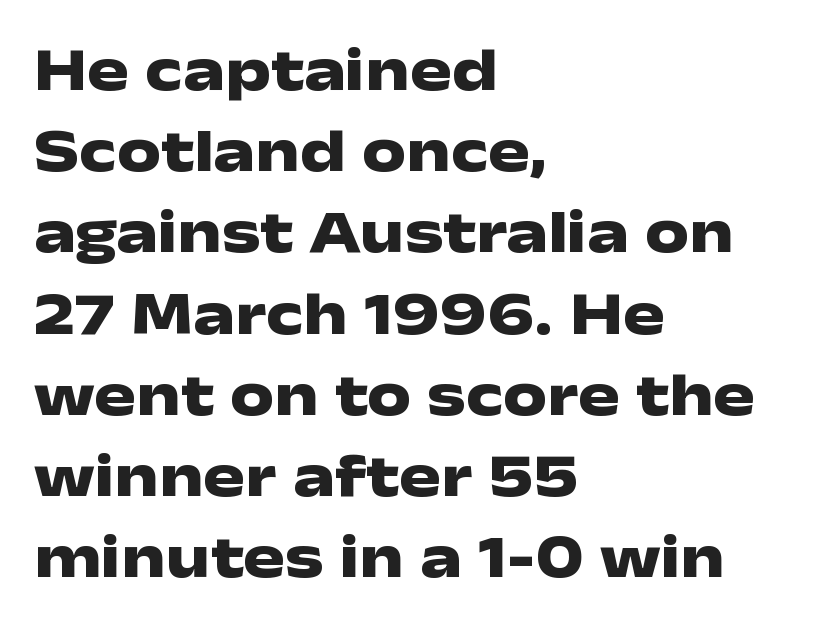
{"serif": "no", "italic": "no", "bold": "yes", "weight": "heavy", "width": "wide", "stroke_contrast": "low", "x_height": "medium", "monospaced": "no", "underline": "no", "align": "left", "line_spacing": "normal", "line_spacing_ratio": 1.31, "letter_spacing": "normal", "letter_spacing_em": 0.0, "glyph_px": 62}
